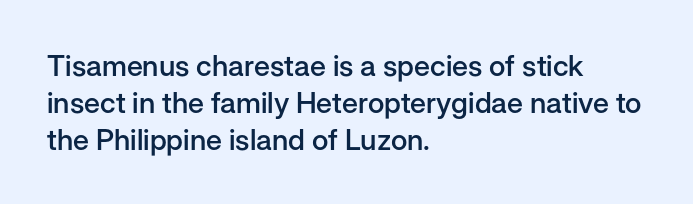
{"serif": "no", "italic": "no", "bold": "semi", "weight": "semibold", "width": "normal", "stroke_contrast": "low", "x_height": "medium", "monospaced": "no", "underline": "no", "align": "left", "line_spacing": "normal", "line_spacing_ratio": 1.27, "letter_spacing": "normal", "letter_spacing_em": 0.0, "glyph_px": 29}
